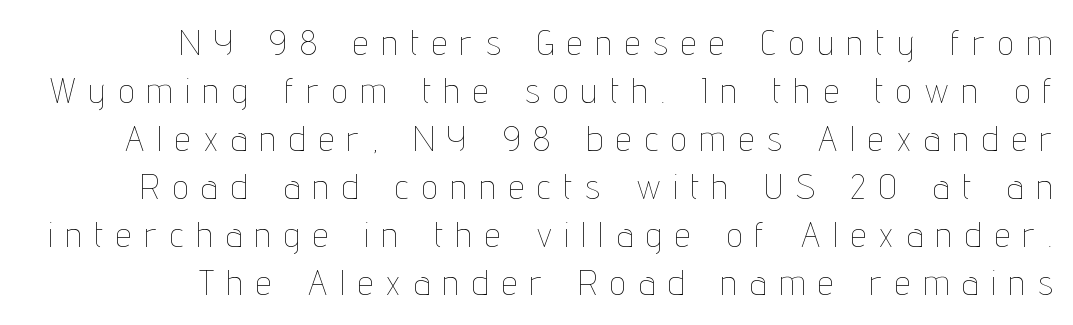
Q: Is the text bold? A: No.
Q: Is the text italic (slanted)? A: No, it is upright.
Q: Is the text underlined? A: No.
Q: How is the paragraph aligned? A: Right-aligned.
Q: Is the spacing between letters normal or unusually wide? A: Unusually wide.
Q: Is the spacing between lines tight, normal or loose? A: Normal.
Q: Width (condensed, normal, or wide)? A: Condensed.
Q: Stroke contrast? A: Low.
Q: x-height? A: Medium.
Q: Monospaced? A: No.
